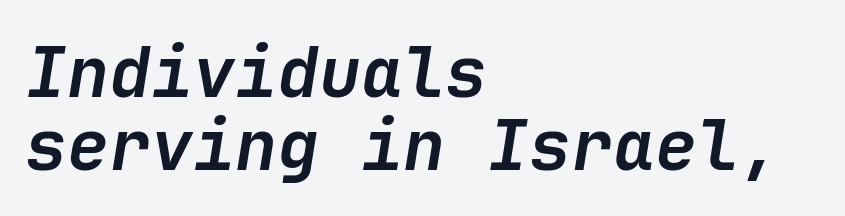
Words float on clear page, feet unadorned. In terms of letterspacing, this is plain default setting. The font is running at its bold setting. This is oblique type, the kind used for emphasis or titles. Interline gaps are noticeably narrow in this sample.
